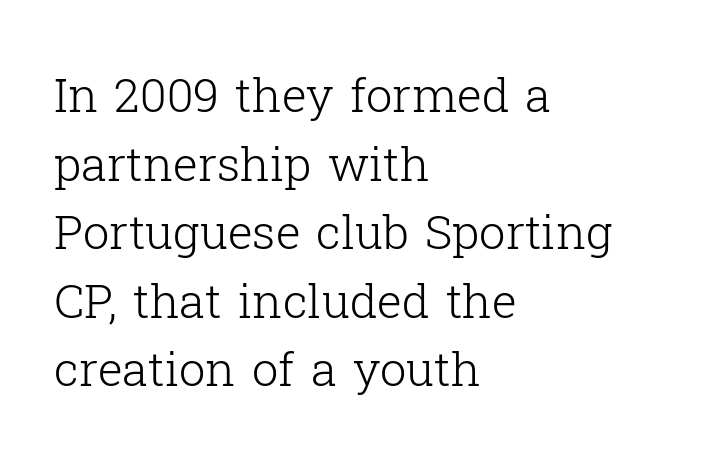
Q: Is the text bold? A: No.
Q: Is the text italic (slanted)? A: No, it is upright.
Q: Is the typeface a serif or a sans-serif typeface? A: Serif.
Q: Is the text underlined? A: No.
Q: How is the paragraph aligned? A: Left-aligned.
Q: Is the spacing between letters normal or unusually wide? A: Normal.
Q: Is the spacing between lines tight, normal or loose? A: Normal.
Q: Width (condensed, normal, or wide)? A: Normal.
Q: Stroke contrast? A: Low.
Q: x-height? A: Medium.
Q: Monospaced? A: No.
